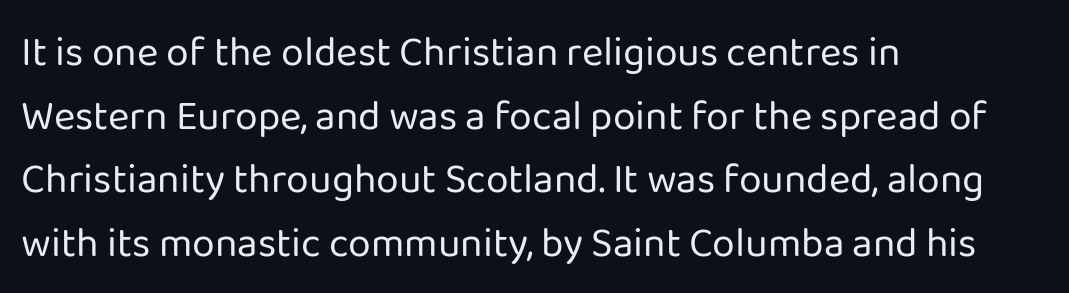
{"serif": "no", "italic": "no", "bold": "no", "weight": "regular", "width": "normal", "stroke_contrast": "low", "x_height": "medium", "monospaced": "no", "underline": "no", "align": "left", "line_spacing": "normal", "line_spacing_ratio": 1.55, "letter_spacing": "normal", "letter_spacing_em": 0.0, "glyph_px": 41}
